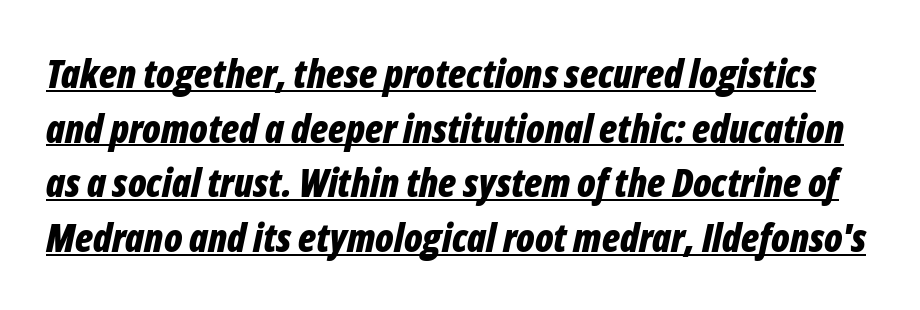
Words appear dense and cohesive because spacing is normal. Leading: standard. Spacing verdict: proportional, widths tailored to each character. The rendering uses a bold face; every stroke is thick and dark.
